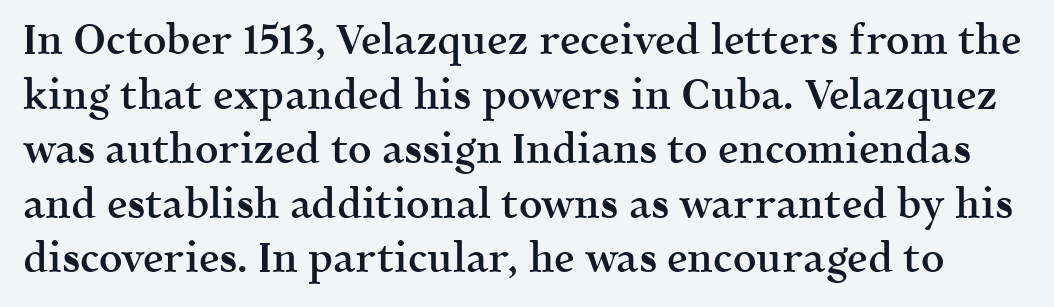
Q: Is the text bold? A: Semi-bold.
Q: Is the text italic (slanted)? A: No, it is upright.
Q: Is the typeface a serif or a sans-serif typeface? A: Serif.
Q: Is the text underlined? A: No.
Q: Is the spacing between letters normal or unusually wide? A: Normal.
Q: Is the spacing between lines tight, normal or loose? A: Normal.
Q: Width (condensed, normal, or wide)? A: Normal.
Q: x-height? A: Medium.
Q: Monospaced? A: No.
